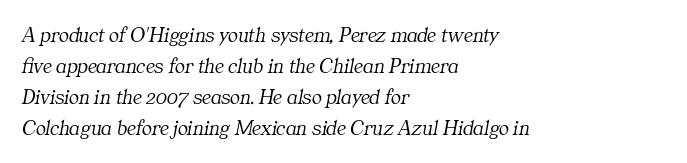
Spacing between characters is what you'd get straight out of the box. Baseline-to-baseline distance is the conventional proportion of letter height. Teacher's note: observe the even left margin — that is flush-left alignment. Unmarked baselines from the first word to the last.
